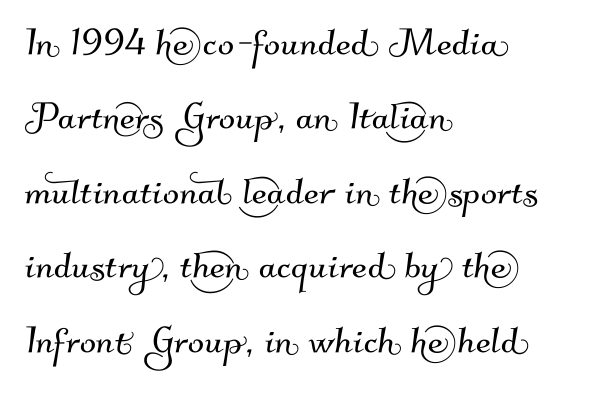
Q: Is the typeface a serif or a sans-serif typeface? A: Sans-serif.
Q: Is the text underlined? A: No.
Q: How is the paragraph aligned? A: Left-aligned.
Q: Is the spacing between letters normal or unusually wide? A: Normal.
Q: Is the spacing between lines tight, normal or loose? A: Normal.
Q: Width (condensed, normal, or wide)? A: Normal.
Q: Stroke contrast? A: Medium.
Q: x-height? A: Small.
Q: Monospaced? A: No.
